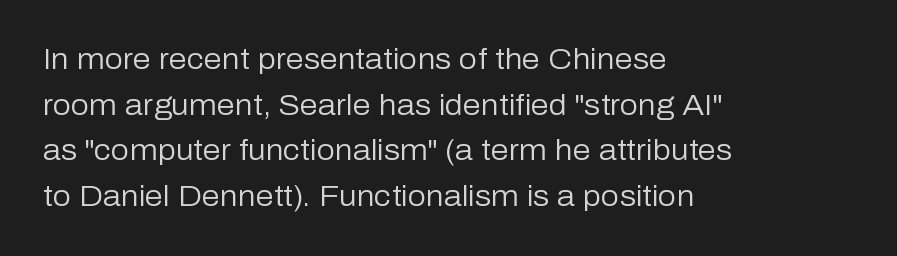
The image shows 29 px regular-weight sans-serif type, upright; set left-aligned, normal line spacing (1.57x), normal letter spacing, not underlined; low stroke contrast and a medium x-height.
